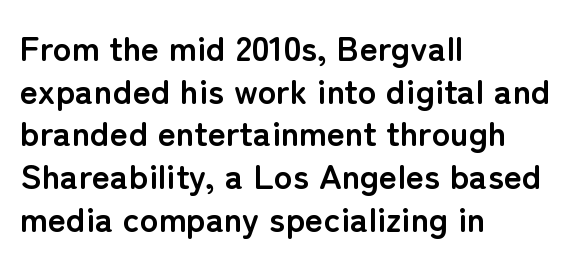
Q: Is the text bold? A: Yes.
Q: Is the text italic (slanted)? A: No, it is upright.
Q: Is the typeface a serif or a sans-serif typeface? A: Sans-serif.
Q: Is the text underlined? A: No.
Q: How is the paragraph aligned? A: Left-aligned.
Q: Is the spacing between letters normal or unusually wide? A: Normal.
Q: Width (condensed, normal, or wide)? A: Normal.
Q: Stroke contrast? A: Low.
Q: x-height? A: Medium.
Q: Monospaced? A: No.
